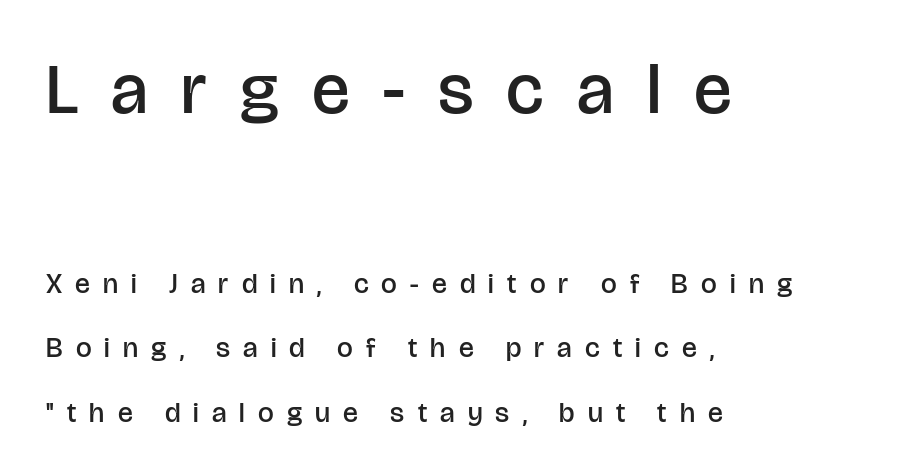
Q: Is the text bold? A: Semi-bold.
Q: Is the text italic (slanted)? A: No, it is upright.
Q: Is the typeface a serif or a sans-serif typeface? A: Sans-serif.
Q: Is the text underlined? A: No.
Q: How is the paragraph aligned? A: Left-aligned.
Q: Is the spacing between letters normal or unusually wide? A: Unusually wide.
Q: Is the spacing between lines tight, normal or loose? A: Loose.
Q: Which block of text is set in a larger size, the first (top) or the second (bottom)? A: The first (top) one.
Q: Width (condensed, normal, or wide)? A: Normal.
Q: Stroke contrast? A: Low.
Q: x-height? A: Large.
Q: Monospaced? A: No.
